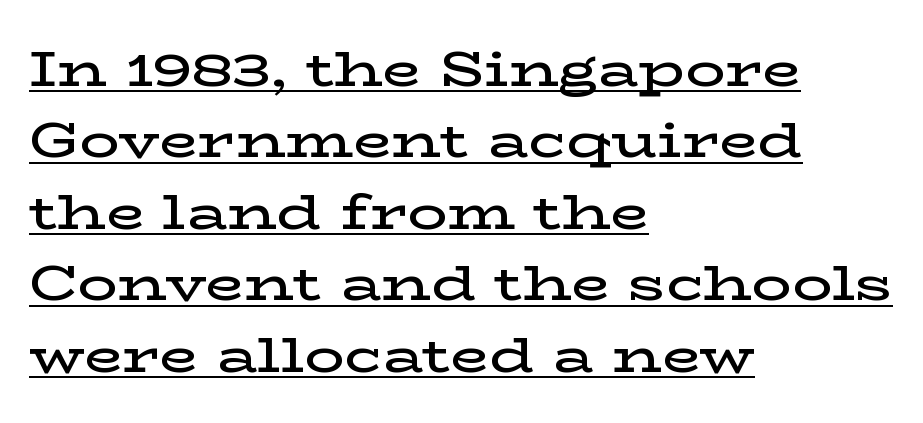
{"serif": "yes", "italic": "no", "bold": "semi", "weight": "semibold", "width": "wide", "stroke_contrast": "low", "x_height": "medium", "monospaced": "no", "underline": "yes", "align": "left", "line_spacing": "normal", "line_spacing_ratio": 1.43, "letter_spacing": "normal", "letter_spacing_em": 0.0, "glyph_px": 50}
